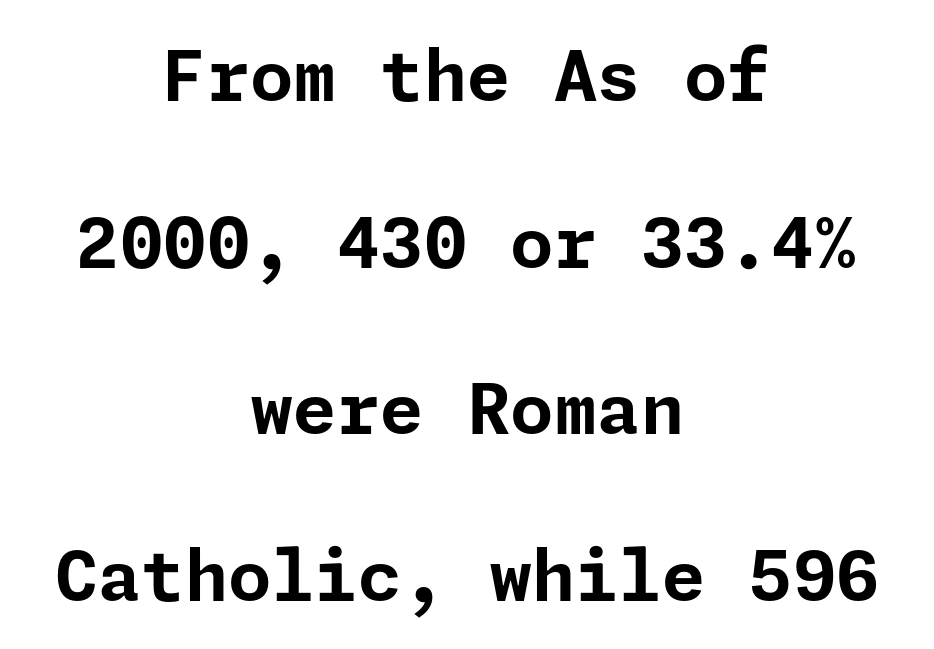
Q: Is the text bold? A: Yes.
Q: Is the text italic (slanted)? A: No, it is upright.
Q: Is the typeface a serif or a sans-serif typeface? A: Sans-serif.
Q: Is the text underlined? A: No.
Q: How is the paragraph aligned? A: Centered.
Q: Is the spacing between letters normal or unusually wide? A: Normal.
Q: Is the spacing between lines tight, normal or loose? A: Loose.
Q: Width (condensed, normal, or wide)? A: Normal.
Q: Stroke contrast? A: Low.
Q: x-height? A: Medium.
